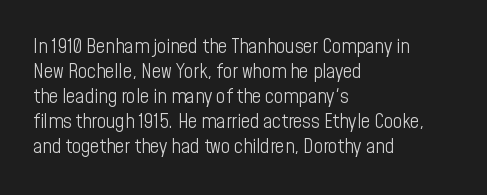
{"italic": "no", "bold": "no", "underline": "no", "align": "left", "line_spacing": "normal", "line_spacing_ratio": 1.25, "letter_spacing": "normal", "letter_spacing_em": 0.0, "glyph_px": 20}
